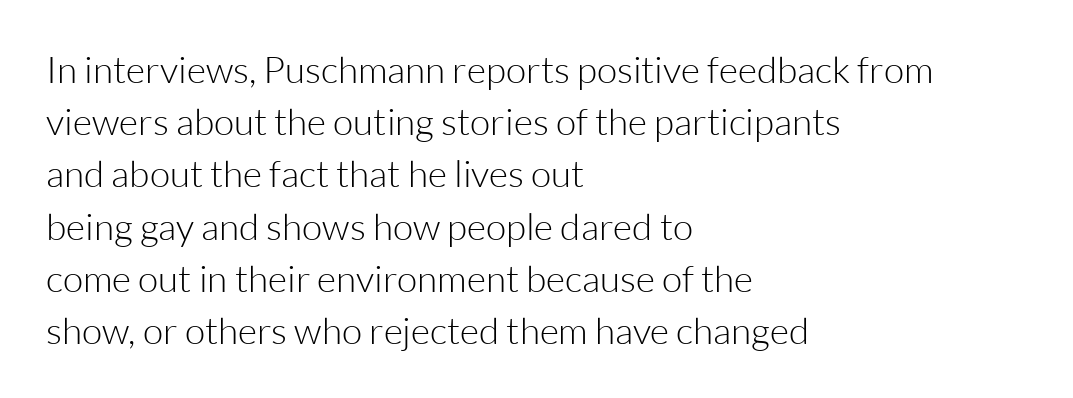
The compositor pushed each line to the left boundary. Regular leading. The face looks like a standard text weight, possibly lighter. This rendering features lettering with no underline. Does extra space separate the letters? No, they use regular spacing.
